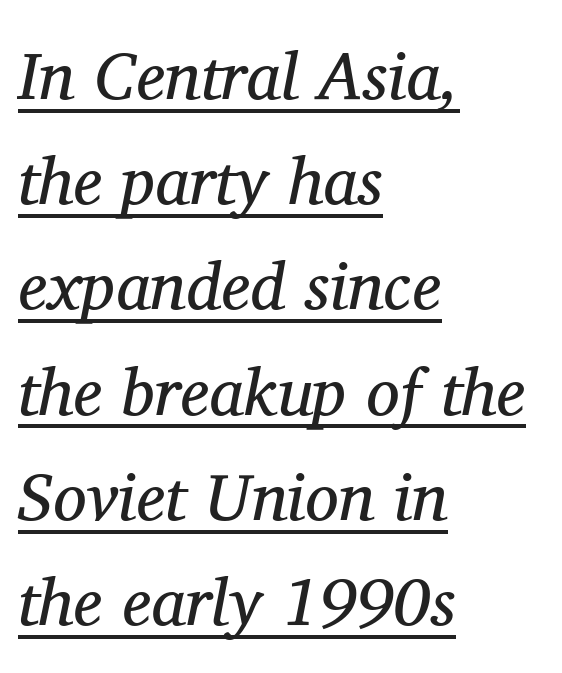
Q: Is the text bold? A: No.
Q: Is the text italic (slanted)? A: Yes, it leans right by about 11 degrees.
Q: Is the typeface a serif or a sans-serif typeface? A: Serif.
Q: Is the text underlined? A: Yes.
Q: How is the paragraph aligned? A: Left-aligned.
Q: Is the spacing between letters normal or unusually wide? A: Normal.
Q: Is the spacing between lines tight, normal or loose? A: Normal.
Q: Width (condensed, normal, or wide)? A: Normal.
Q: Stroke contrast? A: Medium.
Q: x-height? A: Medium.
Q: Monospaced? A: No.
